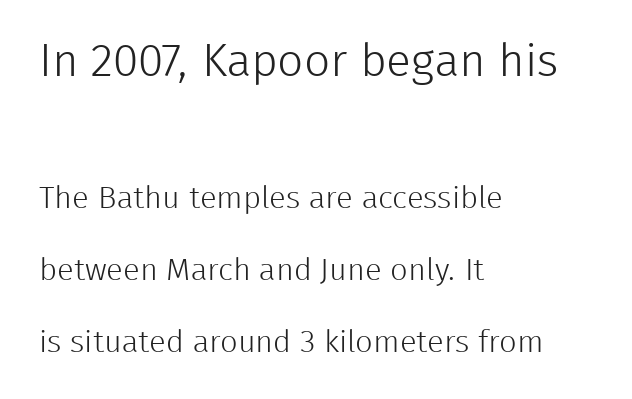
Q: Is the text bold? A: No.
Q: Is the text italic (slanted)? A: No, it is upright.
Q: Is the typeface a serif or a sans-serif typeface? A: Sans-serif.
Q: Is the text underlined? A: No.
Q: How is the paragraph aligned? A: Left-aligned.
Q: Is the spacing between letters normal or unusually wide? A: Normal.
Q: Is the spacing between lines tight, normal or loose? A: Loose.
Q: Which block of text is set in a larger size, the first (top) or the second (bottom)? A: The first (top) one.
Q: Width (condensed, normal, or wide)? A: Normal.
Q: Stroke contrast? A: Low.
Q: x-height? A: Medium.
Q: Monospaced? A: No.
